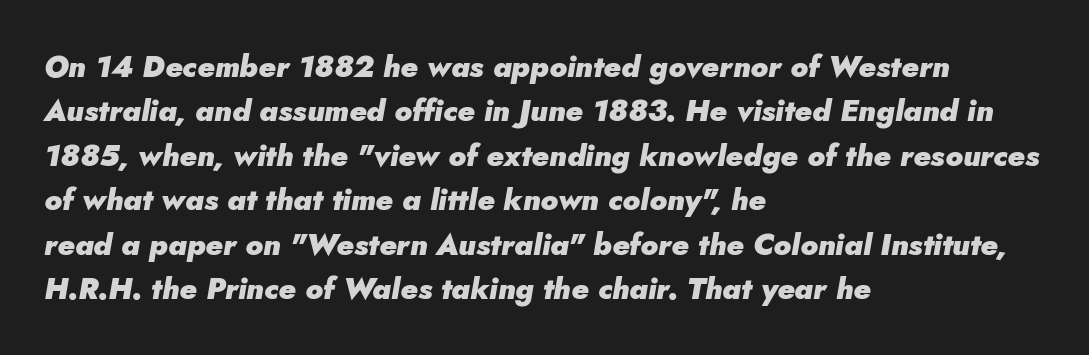
When letters slant like this, we call the style italic. Does the copy run flush right? No — it runs flush left. Is the letter spacing exaggerated? No — it looks like the ordinary default. Rows of type keep a routine distance in the vertical direction. Typographic density is high because the face is bold. The rendering uses natural spacing where letterforms have individual widths.
